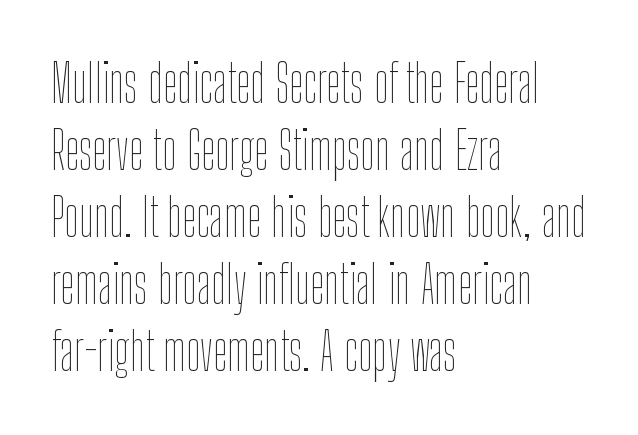
Q: Is the text bold? A: No.
Q: Is the text italic (slanted)? A: No, it is upright.
Q: Is the text underlined? A: No.
Q: How is the paragraph aligned? A: Left-aligned.
Q: Is the spacing between letters normal or unusually wide? A: Normal.
Q: Is the spacing between lines tight, normal or loose? A: Normal.
Q: Width (condensed, normal, or wide)? A: Condensed.
Q: Stroke contrast? A: Low.
Q: x-height? A: Medium.
Q: Monospaced? A: No.
